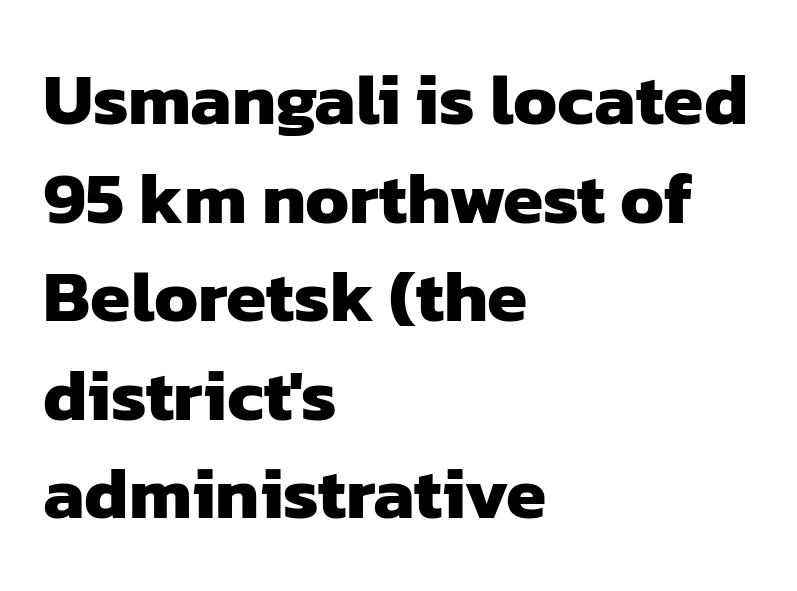
{"serif": "no", "bold": "yes", "weight": "heavy", "width": "normal", "stroke_contrast": "low", "x_height": "medium", "monospaced": "no", "underline": "no", "align": "left", "line_spacing": "normal", "line_spacing_ratio": 1.35, "letter_spacing": "normal", "letter_spacing_em": 0.0, "glyph_px": 73}
